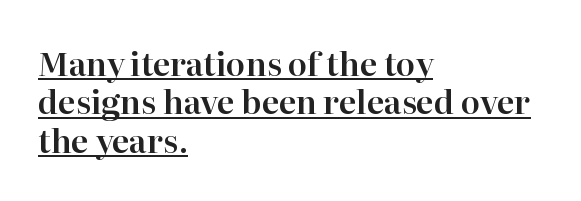
The image shows 32 px serif type, upright; set left-aligned, line spacing 1.2x, normal letter spacing, underlined; high stroke contrast and a medium x-height.
